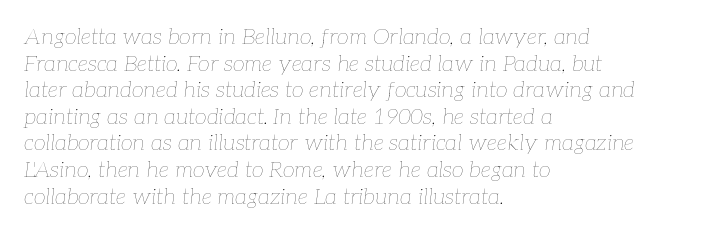
Q: Is the text bold? A: No.
Q: Is the text italic (slanted)? A: Yes, it leans right by about 7 degrees.
Q: Is the text underlined? A: No.
Q: How is the paragraph aligned? A: Left-aligned.
Q: Is the spacing between letters normal or unusually wide? A: Normal.
